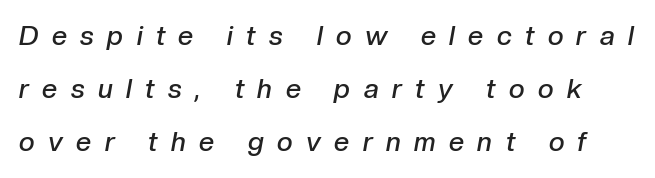
The line-height multiplier appears high, well above default. The gap between lines stays unmarked. Observe the wide spacing: letters keep a clear distance from each other. Stems and bowls a touch heavier than normal — semibold.
